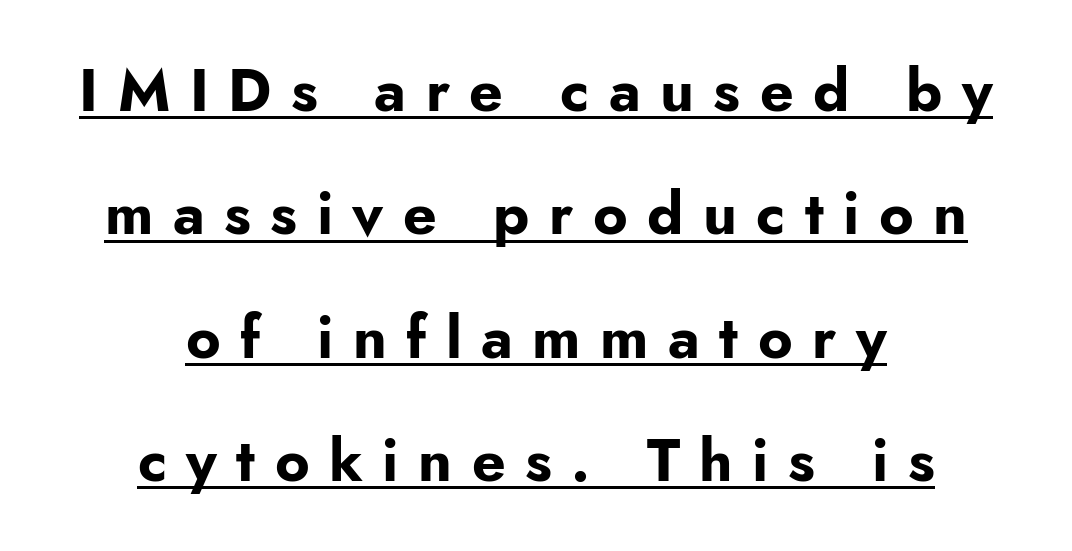
The image shows 59 px bold sans-serif type, upright; set centered, loose line spacing (2.09x), unusually wide letter spacing (+0.33 em), underlined; low stroke contrast and a small x-height.
